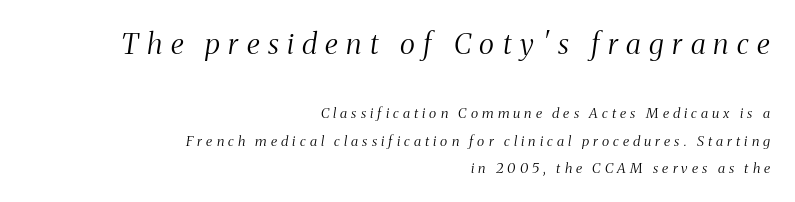
Notice how the stems are inclined rather than vertical — that's the hallmark of italics. This rendering widens character spacing well past its baseline value. Is the stroke heavy? The answer is a plain regular-or-lighter. Here the designer chose a conventional face with non-uniform glyph widths.
